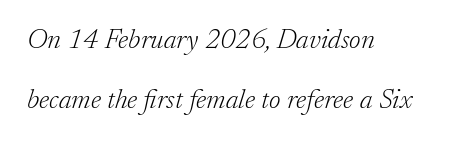
{"serif": "yes", "italic": "yes", "lean": "right", "slant_degrees": 17, "bold": "no", "weight": "light", "width": "normal", "stroke_contrast": "low", "x_height": "small", "monospaced": "no", "underline": "no", "align": "left", "line_spacing": "loose", "line_spacing_ratio": 2.13, "letter_spacing": "normal", "letter_spacing_em": 0.0, "glyph_px": 28}
